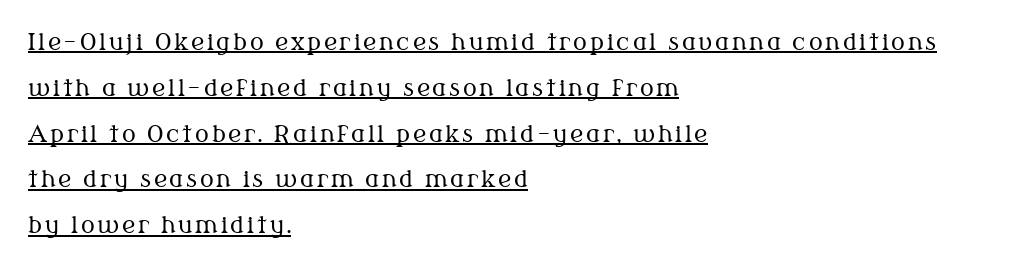
How would I describe the line gaps? Wide and relaxed. This is the regular roman posture of the typeface. The lines are quadded left. Compared with a typical body face, this is equally light or lighter still. This rendering features underlined lettering.
